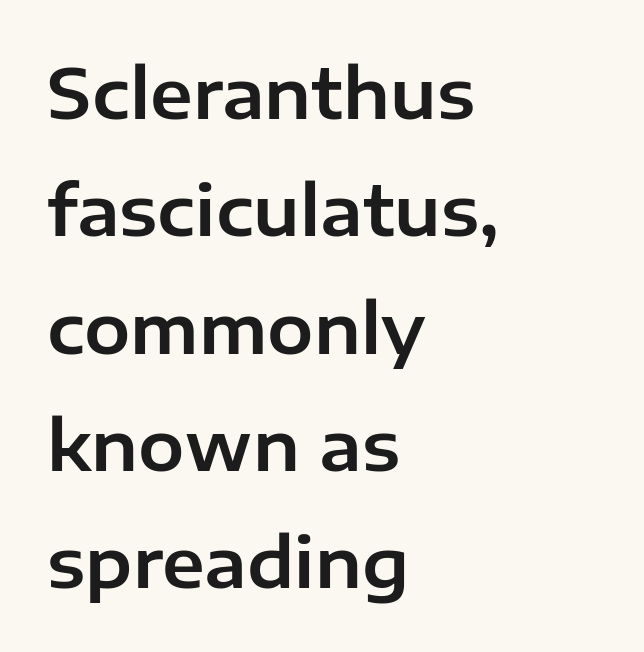
The horizontal fit of the characters is conventional and even. Posture: vertical. Underline: absent. A typesetter would call this proportional, since set widths differ per character. You can tell from the bare stems that sans-serif type was used.
